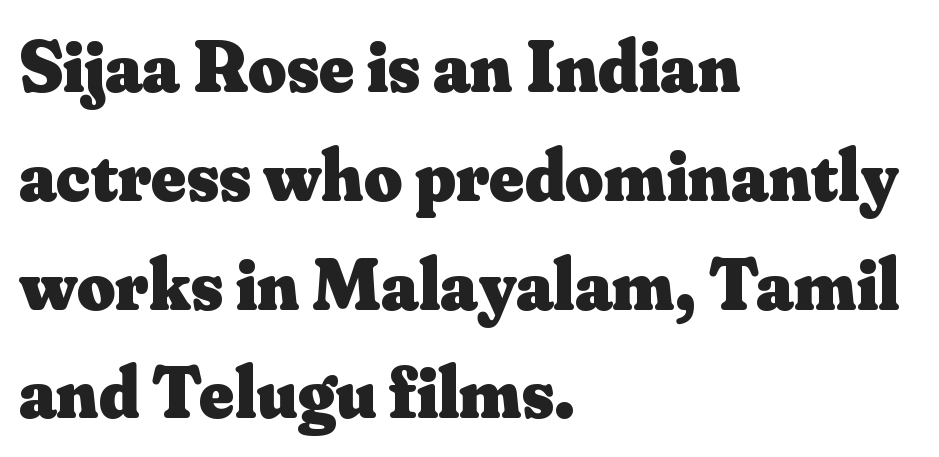
{"serif": "yes", "italic": "no", "bold": "yes", "weight": "heavy", "width": "normal", "stroke_contrast": "medium", "x_height": "small", "monospaced": "no", "underline": "no", "align": "left", "line_spacing": "normal", "line_spacing_ratio": 1.47, "letter_spacing": "normal", "letter_spacing_em": 0.0, "glyph_px": 74}
